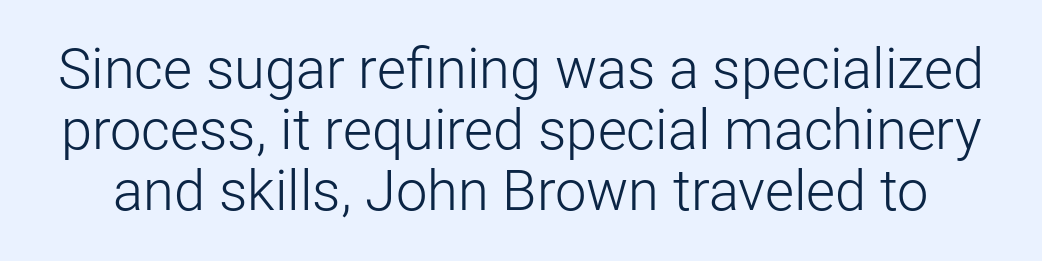
The image shows 56 px light sans-serif type, upright; set tight line spacing (1.09x), normal letter spacing, not underlined; low stroke contrast and a medium x-height.
